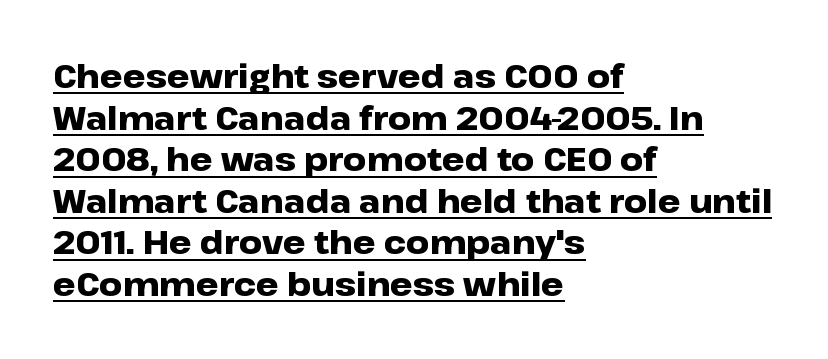
{"serif": "no", "italic": "no", "bold": "yes", "weight": "heavy", "width": "wide", "stroke_contrast": "low", "x_height": "medium", "monospaced": "no", "underline": "yes", "align": "left", "line_spacing": "normal", "line_spacing_ratio": 1.3, "letter_spacing": "normal", "letter_spacing_em": 0.0, "glyph_px": 32}
